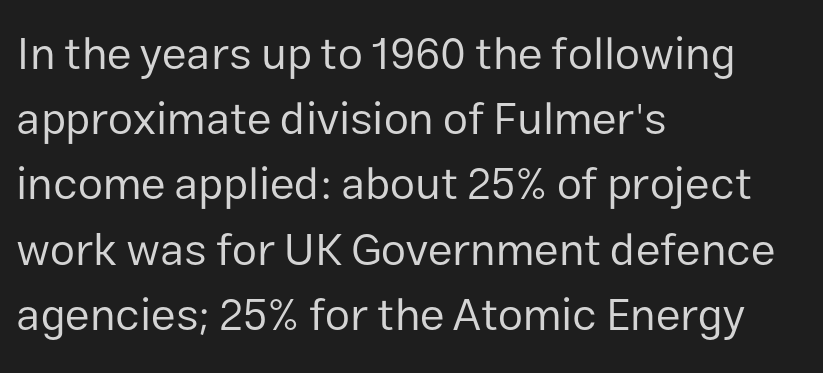
The image shows 45 px regular-weight sans-serif type, upright; set left-aligned, normal line spacing (1.45x), normal letter spacing, not underlined; low stroke contrast and a medium x-height.
